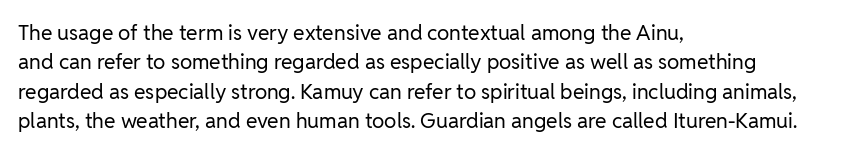
A clean baseline with only descenders dipping below it. If you drew a line through each stem, it would be perfectly vertical. Honestly, the row spacing looks completely unremarkable. Is this a heavy cut? Hardly; it is regular or lighter.
